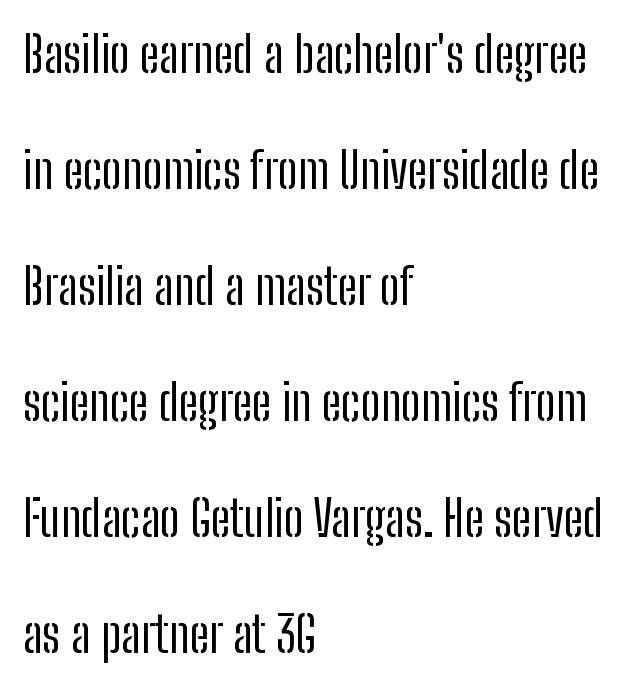
{"serif": "no", "italic": "no", "bold": "no", "weight": "regular", "width": "condensed", "stroke_contrast": "low", "x_height": "medium", "monospaced": "no", "underline": "no", "align": "left", "line_spacing": "loose", "line_spacing_ratio": 2.32, "letter_spacing": "normal", "letter_spacing_em": 0.0, "glyph_px": 50}
